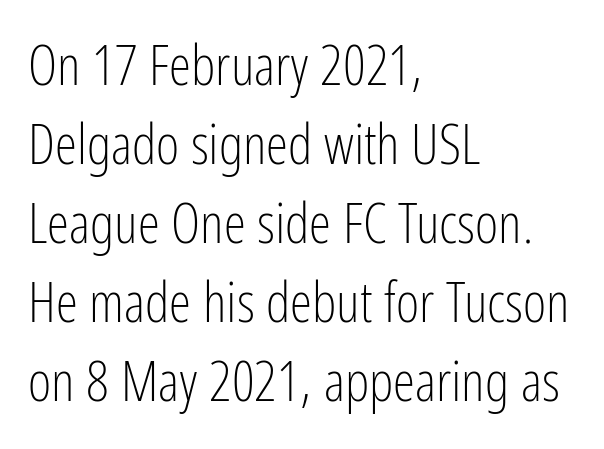
{"serif": "no", "italic": "no", "bold": "no", "weight": "light", "width": "condensed", "stroke_contrast": "low", "x_height": "medium", "monospaced": "no", "underline": "no", "align": "left", "line_spacing": "normal", "line_spacing_ratio": 1.41, "letter_spacing": "normal", "letter_spacing_em": 0.0, "glyph_px": 56}
